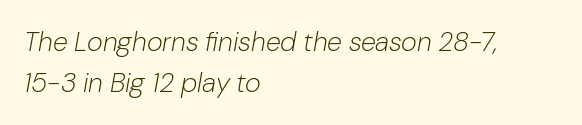
The font's italic variant was chosen for this text. Descenders hang freely into open space. What stands out about the letter spacing? Nothing — it is the standard amount. The rendering uses a moderate line-height, typical for paragraphs. Reading down the block, your eye returns to a fixed left position each line.
